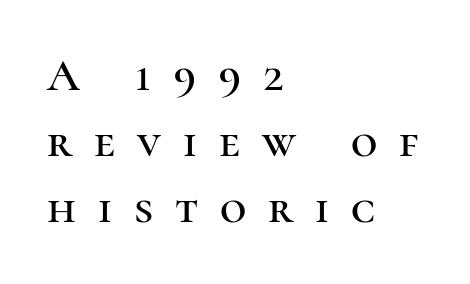
{"serif": "yes", "italic": "no", "width": "normal", "stroke_contrast": "high", "x_height": "medium", "monospaced": "no", "underline": "no", "align": "left", "line_spacing": "normal", "line_spacing_ratio": 1.44, "letter_spacing": "wide", "letter_spacing_em": 0.48, "glyph_px": 46}
